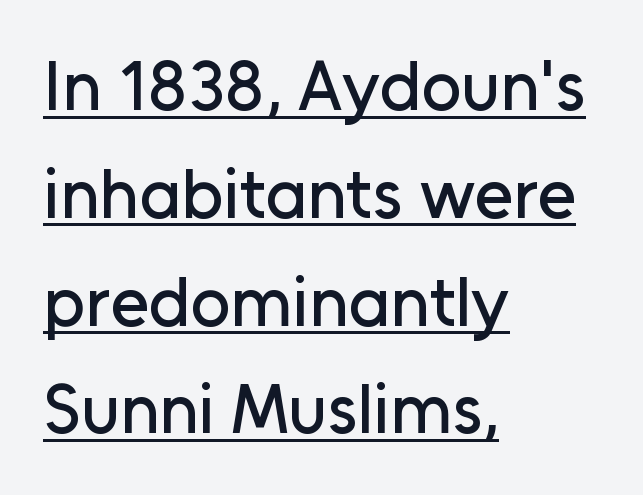
{"serif": "no", "italic": "no", "width": "normal", "stroke_contrast": "low", "x_height": "medium", "monospaced": "no", "underline": "yes", "align": "left", "line_spacing": "normal", "line_spacing_ratio": 1.54, "letter_spacing": "normal", "letter_spacing_em": 0.0, "glyph_px": 70}
